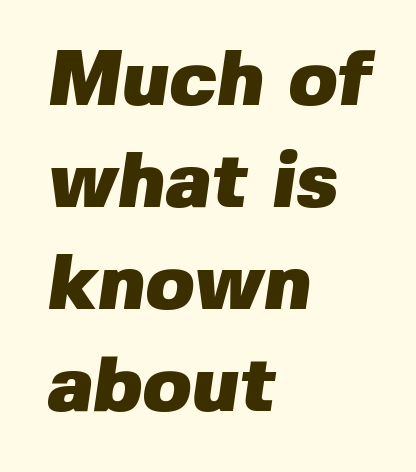
The image shows 79 px heavy sans-serif type; set left-aligned, normal line spacing (1.29x), normal letter spacing, not underlined; low stroke contrast and a medium x-height.
